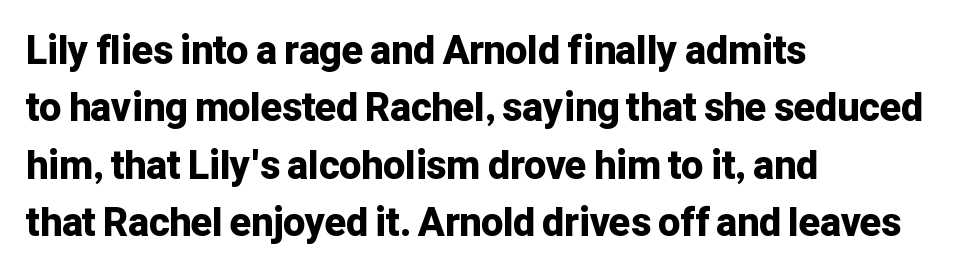
The image shows 39 px bold sans-serif type, upright; set left-aligned, normal line spacing (1.47x), normal letter spacing, not underlined; low stroke contrast and a medium x-height.
